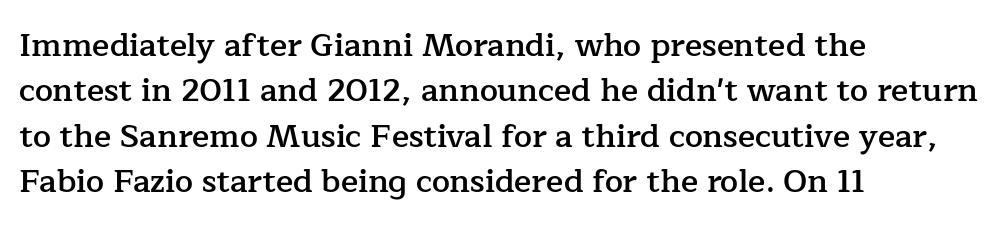
Q: Is the text bold? A: Semi-bold.
Q: Is the text italic (slanted)? A: No, it is upright.
Q: Is the typeface a serif or a sans-serif typeface? A: Serif.
Q: Is the text underlined? A: No.
Q: How is the paragraph aligned? A: Left-aligned.
Q: Is the spacing between letters normal or unusually wide? A: Normal.
Q: Is the spacing between lines tight, normal or loose? A: Normal.
Q: Width (condensed, normal, or wide)? A: Normal.
Q: Stroke contrast? A: Low.
Q: x-height? A: Medium.
Q: Monospaced? A: No.
